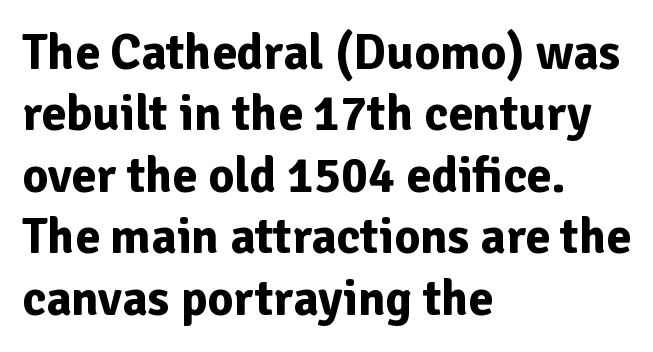
The image shows 50 px bold sans-serif type, upright; set left-aligned, line spacing 1.23x, normal letter spacing, not underlined; low stroke contrast and a medium x-height.
